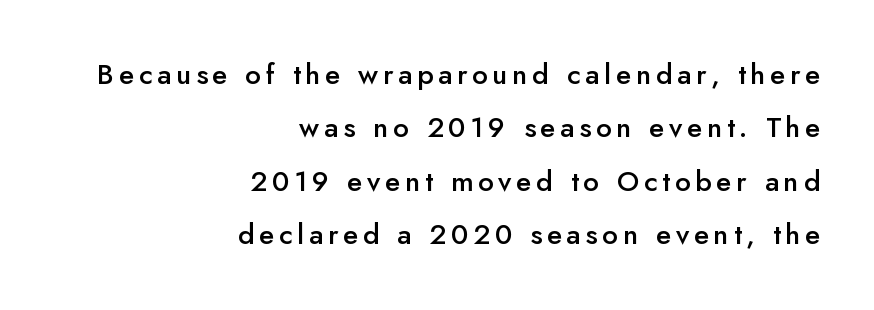
{"serif": "no", "italic": "no", "bold": "semi", "weight": "semibold", "width": "normal", "stroke_contrast": "low", "x_height": "small", "monospaced": "no", "underline": "no", "align": "right", "line_spacing": "loose", "line_spacing_ratio": 1.91, "glyph_px": 28}
